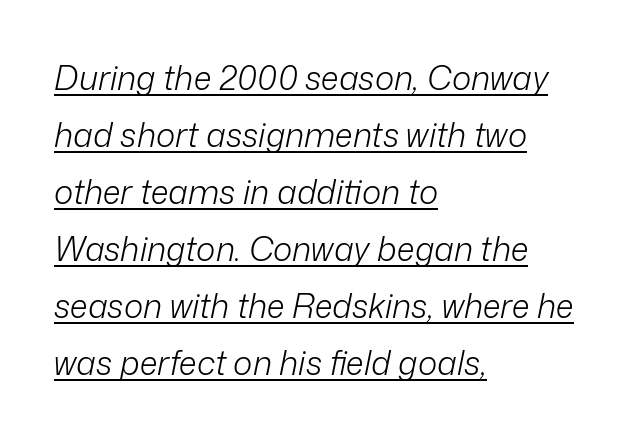
{"italic": "yes", "lean": "right", "slant_degrees": 12, "bold": "no", "weight": "light", "width": "normal", "stroke_contrast": "low", "x_height": "medium", "monospaced": "no", "underline": "yes", "align": "left", "line_spacing_ratio": 1.73, "letter_spacing": "normal", "letter_spacing_em": 0.0, "glyph_px": 33}
